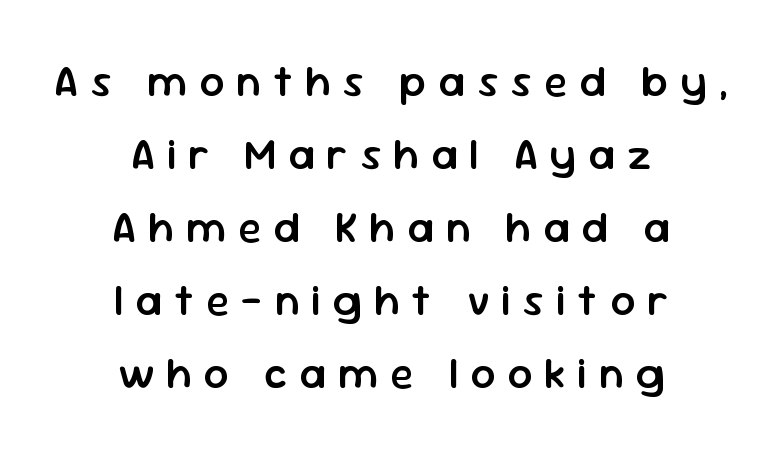
Q: Is the text bold? A: Semi-bold.
Q: Is the text italic (slanted)? A: No, it is upright.
Q: Is the typeface a serif or a sans-serif typeface? A: Sans-serif.
Q: Is the text underlined? A: No.
Q: How is the paragraph aligned? A: Centered.
Q: Is the spacing between letters normal or unusually wide? A: Unusually wide.
Q: Is the spacing between lines tight, normal or loose? A: Normal.
Q: Width (condensed, normal, or wide)? A: Normal.
Q: Stroke contrast? A: Low.
Q: x-height? A: Medium.
Q: Monospaced? A: No.
